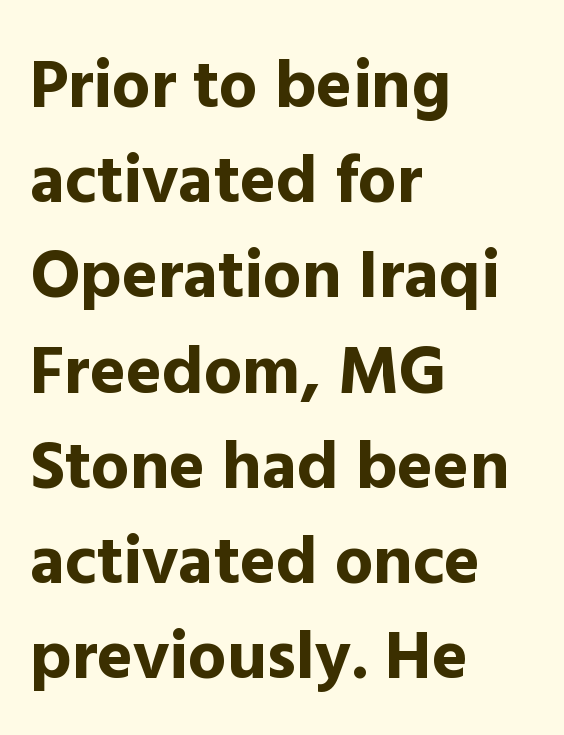
The image shows 68 px bold sans-serif type, upright; set left-aligned, normal line spacing (1.4x), normal letter spacing, not underlined; a medium x-height.
